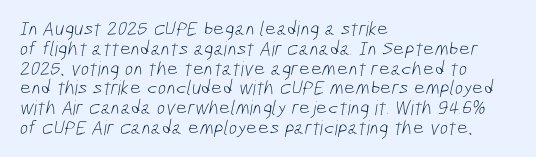
The image shows 20 px text type; set left-aligned, tight line spacing (0.99x), normal letter spacing, not underlined.
